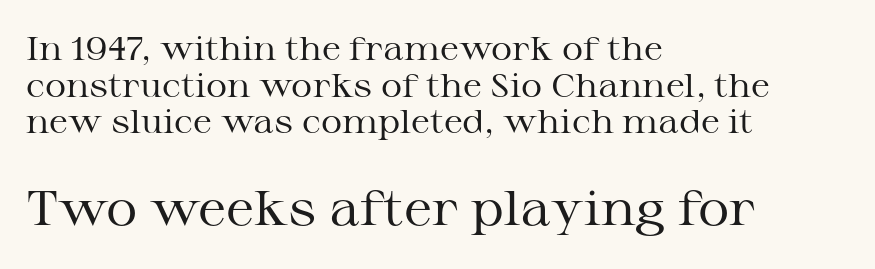
{"serif": "yes", "italic": "no", "bold": "no", "weight": "regular", "width": "wide", "stroke_contrast": "medium", "x_height": "medium", "monospaced": "no", "underline": "no", "align": "left", "line_spacing": "tight", "line_spacing_ratio": 1.11, "letter_spacing": "normal", "letter_spacing_em": 0.0, "larger_block": "second", "size_ratio": 1.48, "glyph_px": 49}
